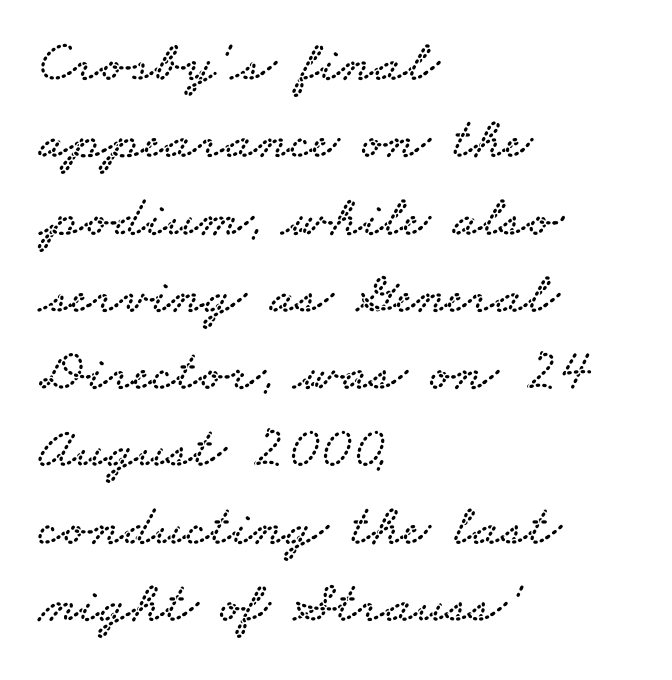
The strip under each line holds only bare page. The typesetter chose a ragged-right arrangement here. Here the glyphs are tracked normally, forming tight word shapes. Rows of type keep a routine distance in the vertical direction. The passage shown is typed in a proportional face where columns would drift.
